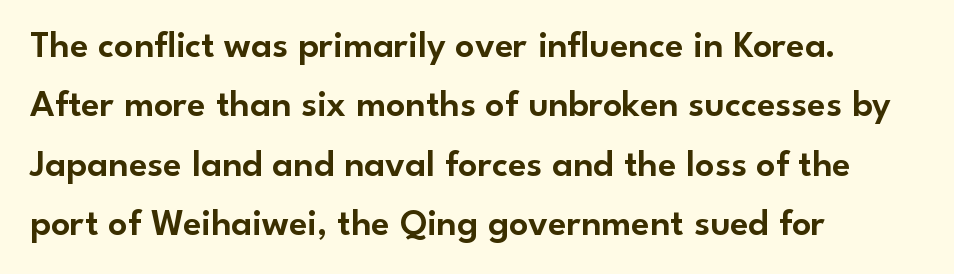
{"serif": "no", "italic": "no", "width": "normal", "stroke_contrast": "low", "x_height": "small", "monospaced": "no", "underline": "no", "align": "left", "line_spacing": "normal", "line_spacing_ratio": 1.56, "letter_spacing": "normal", "letter_spacing_em": 0.0, "glyph_px": 38}
